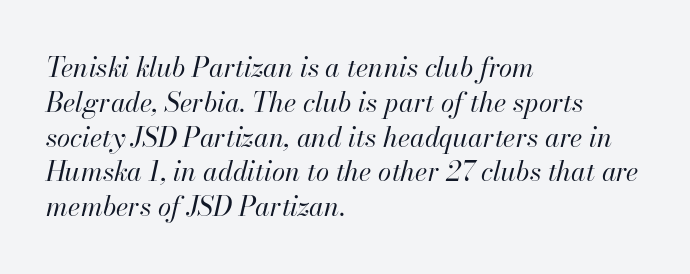
The image shows 27 px text type, italic (leaning right); set left-aligned, normal line spacing (1.29x), normal letter spacing, not underlined.
